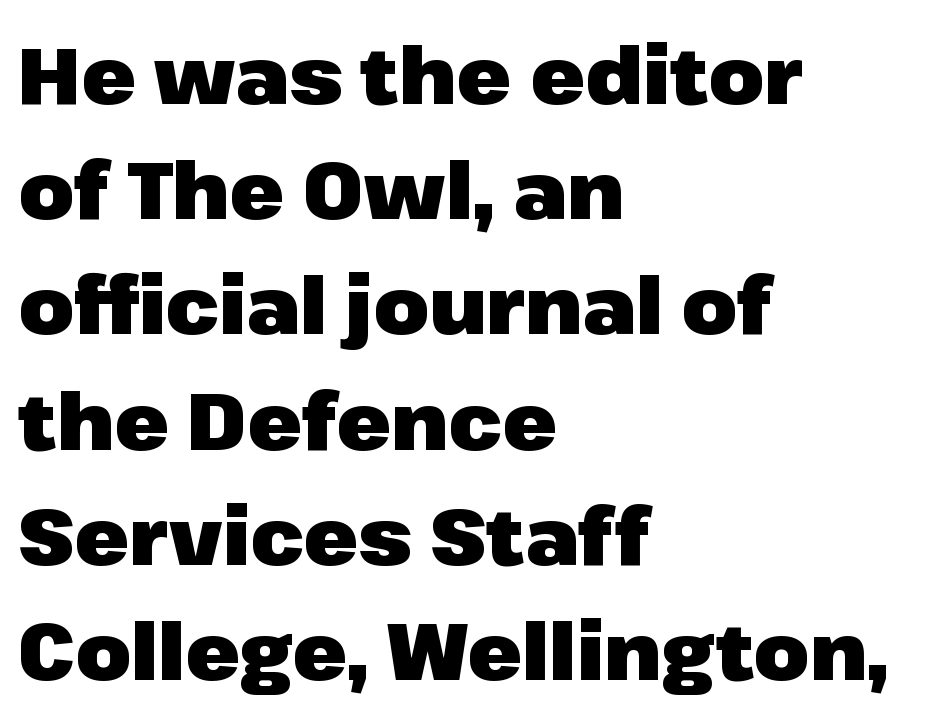
The image shows 80 px heavy sans-serif type, upright; set left-aligned, normal line spacing (1.44x), normal letter spacing, not underlined; low stroke contrast and a medium x-height.
